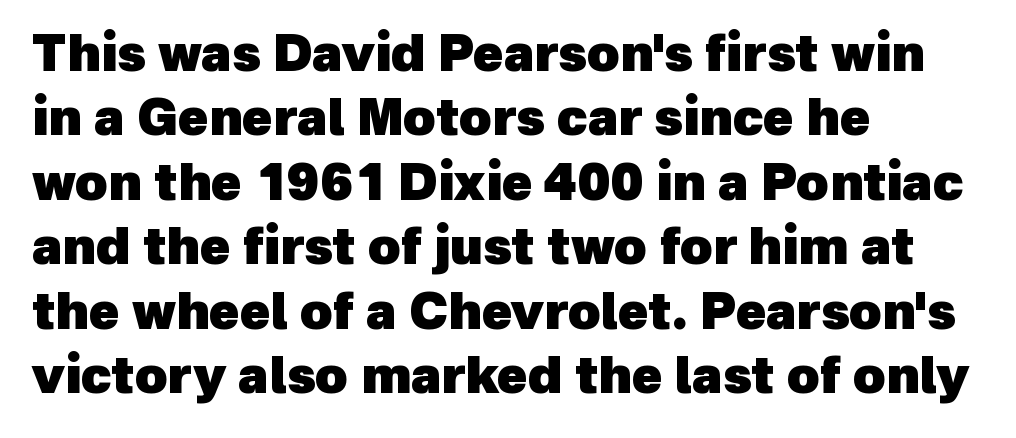
Q: Is the text bold? A: Yes.
Q: Is the typeface a serif or a sans-serif typeface? A: Sans-serif.
Q: Is the text underlined? A: No.
Q: How is the paragraph aligned? A: Left-aligned.
Q: Is the spacing between letters normal or unusually wide? A: Normal.
Q: Is the spacing between lines tight, normal or loose? A: Normal.
Q: Width (condensed, normal, or wide)? A: Normal.
Q: x-height? A: Medium.
Q: Monospaced? A: No.
